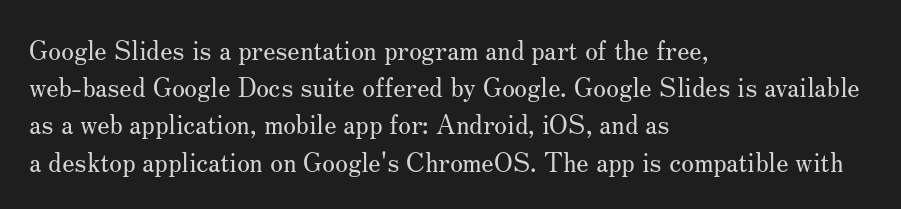
{"italic": "no", "bold": "no", "underline": "no", "align": "left", "line_spacing": "normal", "line_spacing_ratio": 1.43, "letter_spacing": "normal", "letter_spacing_em": 0.0, "glyph_px": 26}
